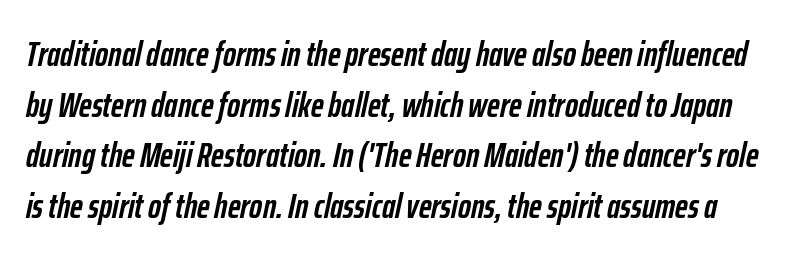
The image shows 35 px semibold, condensed type, italic (leaning right); set normal line spacing (1.45x), normal letter spacing, not underlined; low stroke contrast and a medium x-height.
